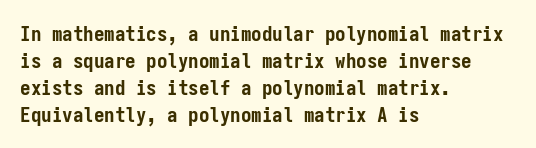
{"italic": "no", "bold": "yes", "underline": "no", "align": "left", "line_spacing": "normal", "line_spacing_ratio": 1.28, "letter_spacing": "normal", "letter_spacing_em": 0.0, "glyph_px": 21}
